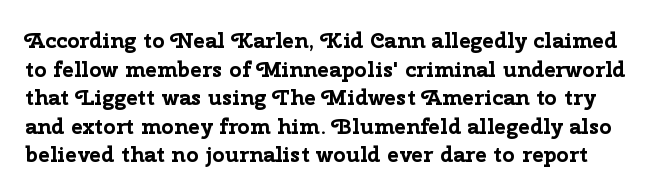
The image shows 22 px bold type, upright; set normal line spacing (1.3x), normal letter spacing, not underlined.
